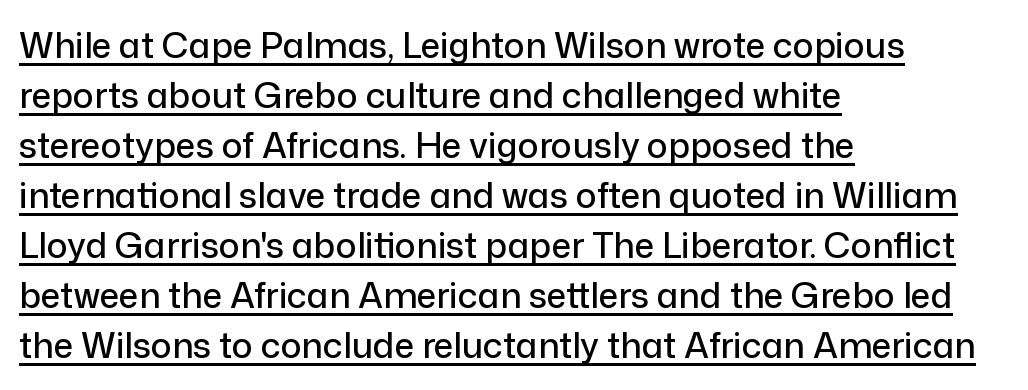
Q: Is the text italic (slanted)? A: No, it is upright.
Q: Is the typeface a serif or a sans-serif typeface? A: Sans-serif.
Q: Is the text underlined? A: Yes.
Q: How is the paragraph aligned? A: Left-aligned.
Q: Is the spacing between letters normal or unusually wide? A: Normal.
Q: Is the spacing between lines tight, normal or loose? A: Normal.
Q: Width (condensed, normal, or wide)? A: Normal.
Q: Stroke contrast? A: Low.
Q: x-height? A: Medium.
Q: Monospaced? A: No.
